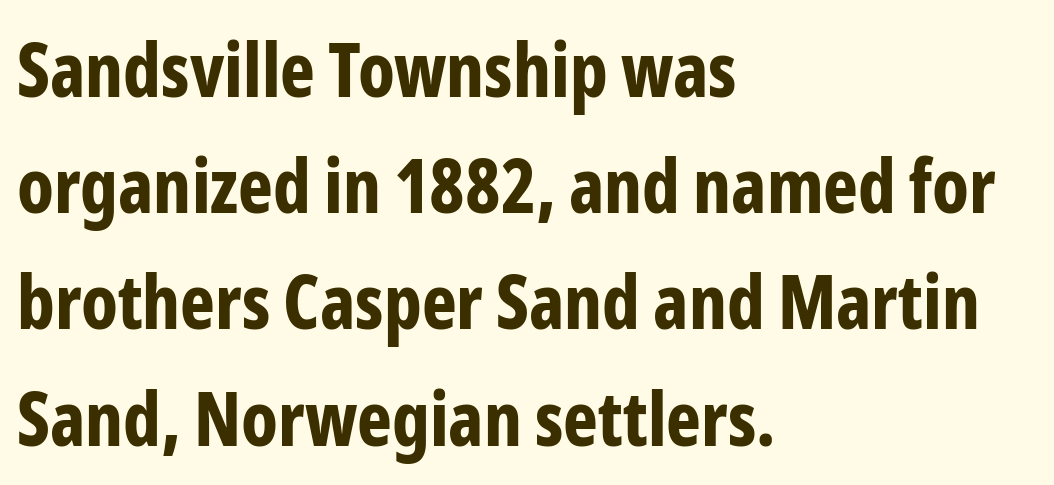
Heavy, bold letterforms. No word sits above an underline. Unlike italic type, these characters show no tilt at all. Glyph-to-glyph distance matches everyday printed text. These lines are rendered in a variable-pitch font.
